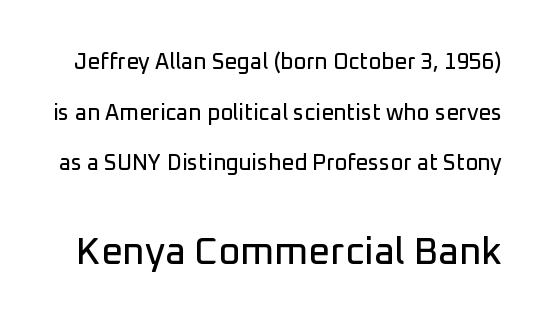
{"serif": "no", "italic": "no", "width": "normal", "stroke_contrast": "low", "x_height": "medium", "monospaced": "no", "underline": "no", "line_spacing": "loose", "line_spacing_ratio": 2.3, "letter_spacing": "normal", "letter_spacing_em": 0.0, "larger_block": "second", "size_ratio": 1.73, "glyph_px": 38}
